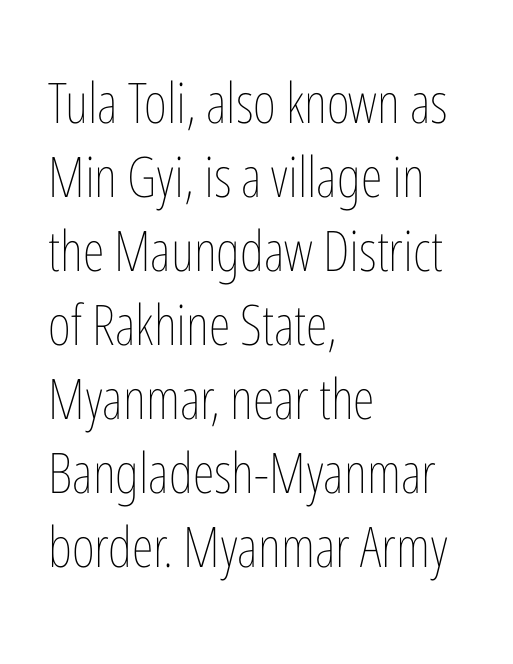
Honestly, there is no underline to notice here at all. Casual observation: everything's shoved over to the left. The letterforms sit at book weight or below. The lettering holds an erect, upright posture throughout. Character widths vary here, with narrow letters taking less room than wide ones. Line spacing here is normal.
